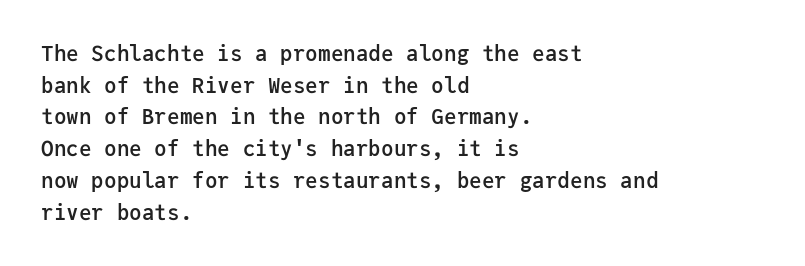
Italic? Not at all — the glyphs are vertical. A typesetter would call this zero additional tracking. The typesetting leans somewhat heavy: a semibold. The string is rendered with underlining switched off. The setting favours the left margin, as ordinary paragraphs usually do.
